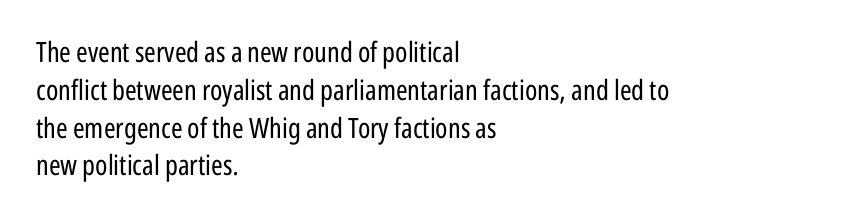
Q: Is the text bold? A: No.
Q: Is the text italic (slanted)? A: No, it is upright.
Q: Is the typeface a serif or a sans-serif typeface? A: Sans-serif.
Q: Is the text underlined? A: No.
Q: How is the paragraph aligned? A: Left-aligned.
Q: Is the spacing between letters normal or unusually wide? A: Normal.
Q: Is the spacing between lines tight, normal or loose? A: Normal.
Q: Width (condensed, normal, or wide)? A: Condensed.
Q: Stroke contrast? A: Low.
Q: x-height? A: Medium.
Q: Monospaced? A: No.
